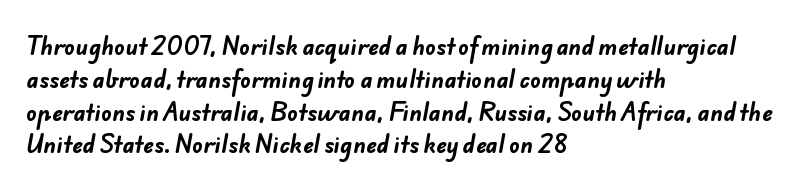
The horizontal fit of the characters is conventional and even. Every row of glyphs begins at an identical x-position on the left. Descenders are the only things crossing below the line. The leading is moderate, giving the passage an even texture. Heavy-handed strokes throughout: this text is bold.
